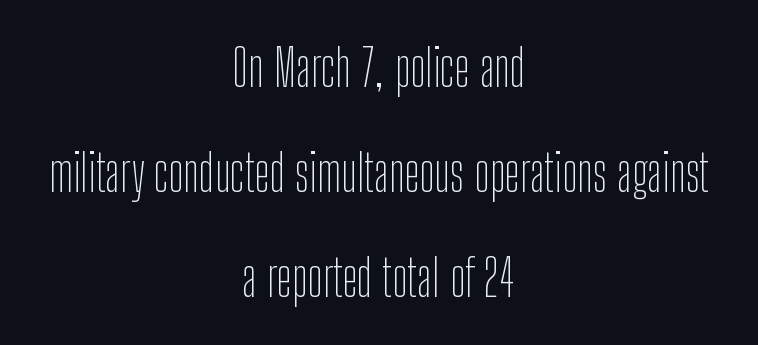
The image shows 51 px thin, condensed sans-serif type, upright; set centered, loose line spacing (2.06x), normal letter spacing, not underlined; low stroke contrast and a medium x-height.
